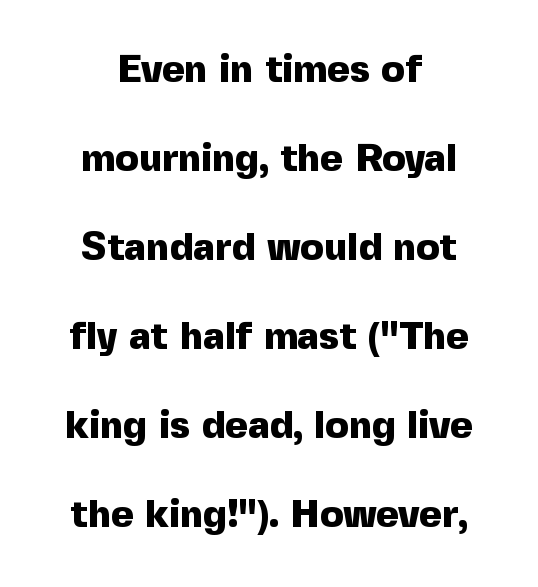
The image shows 39 px heavy sans-serif type, upright; set loose line spacing (2.28x), normal letter spacing, not underlined; a medium x-height.
